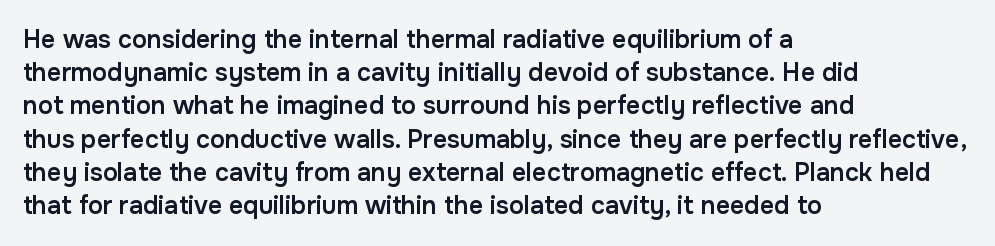
Q: Is the text bold? A: Semi-bold.
Q: Is the text italic (slanted)? A: No, it is upright.
Q: Is the text underlined? A: No.
Q: How is the paragraph aligned? A: Left-aligned.
Q: Is the spacing between letters normal or unusually wide? A: Normal.
Q: Is the spacing between lines tight, normal or loose? A: Normal.
